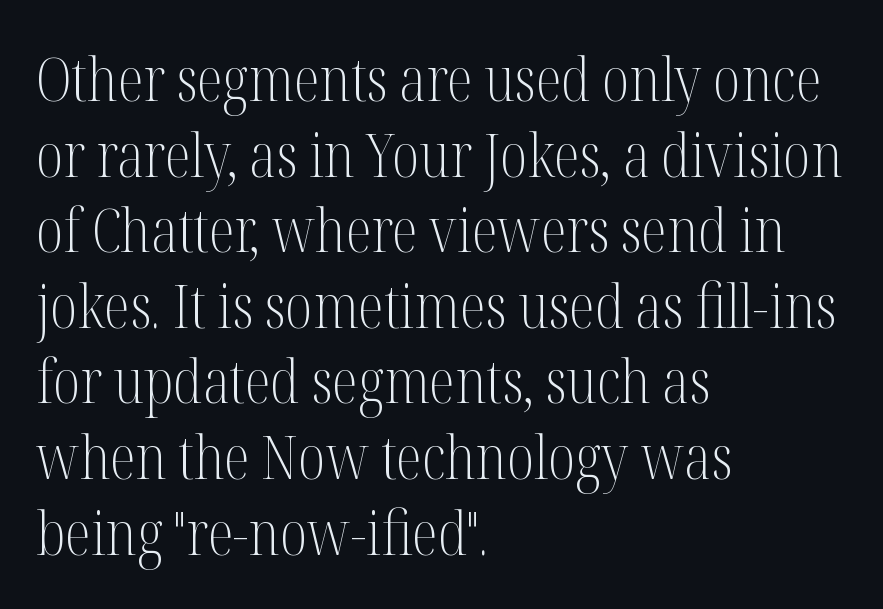
Standard letterfit; no display-style spreading of the glyphs. Stroke terminals: seriffed. The face looks like a standard text weight, possibly lighter. This sample has the flowing, uneven cadence of proportional lettering.
